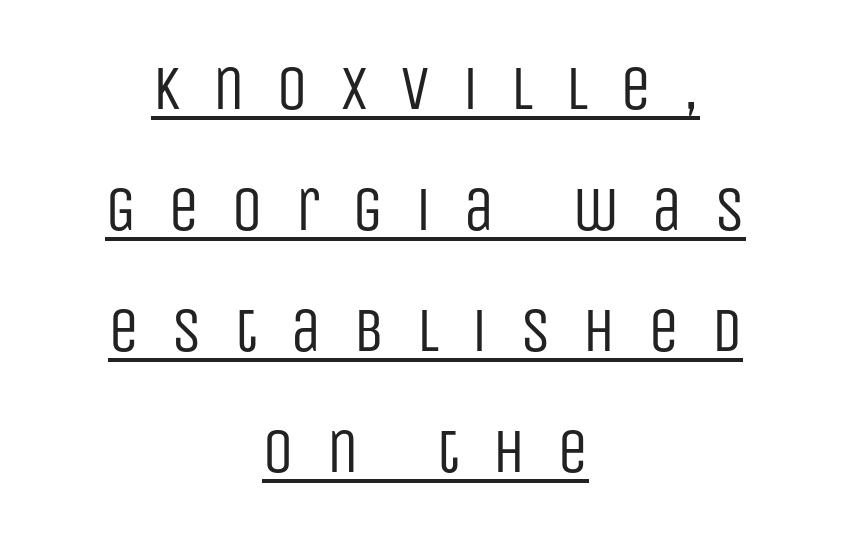
{"serif": "no", "italic": "no", "bold": "no", "weight": "regular", "width": "condensed", "stroke_contrast": "low", "x_height": "large", "monospaced": "no", "underline": "yes", "align": "center", "line_spacing": "loose", "line_spacing_ratio": 1.92, "letter_spacing": "wide", "letter_spacing_em": 0.5, "glyph_px": 63}
